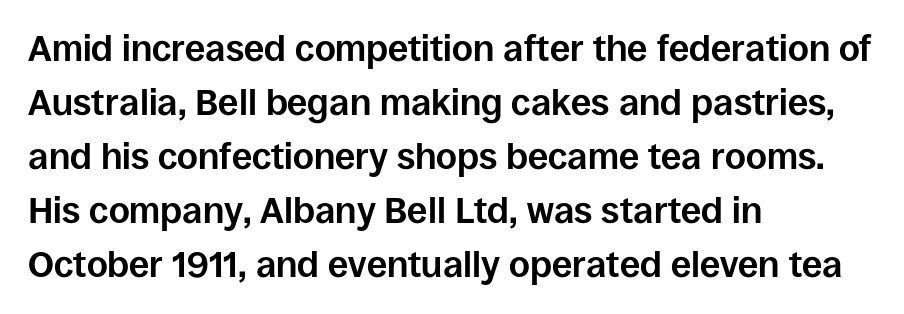
The image shows 36 px bold sans-serif type, upright; set left-aligned, normal line spacing (1.5x), normal letter spacing, not underlined; low stroke contrast and a large x-height.
